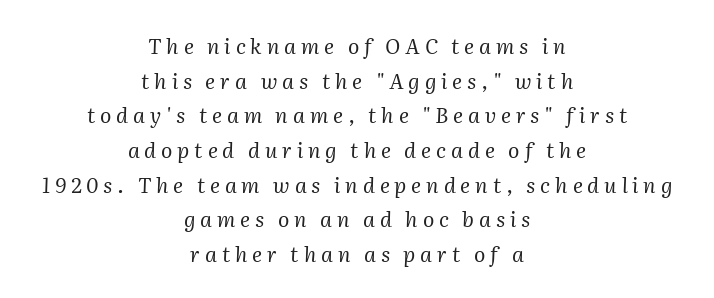
{"italic": "yes", "lean": "right", "slant_degrees": 2, "bold": "no", "underline": "no", "align": "center", "line_spacing": "normal", "line_spacing_ratio": 1.65, "letter_spacing": "wide", "letter_spacing_em": 0.23, "glyph_px": 21}
